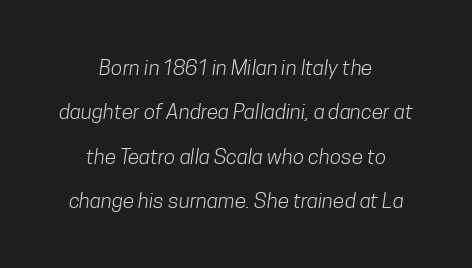
Q: Is the text bold? A: No.
Q: Is the text underlined? A: No.
Q: How is the paragraph aligned? A: Centered.
Q: Is the spacing between letters normal or unusually wide? A: Normal.
Q: Is the spacing between lines tight, normal or loose? A: Loose.
